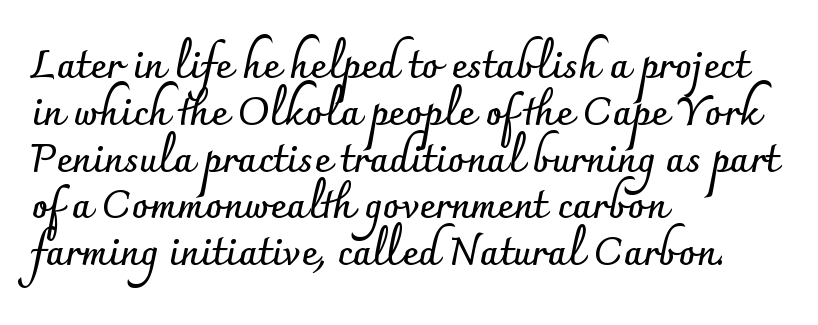
The image shows 39 px semibold sans-serif type; set left-aligned, line spacing 1.2x, normal letter spacing, not underlined; low stroke contrast and a small x-height.
